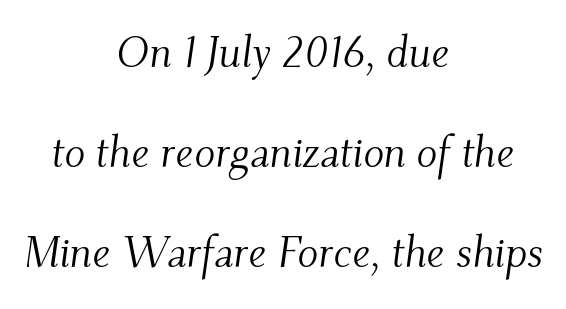
The image shows 43 px light serif type, italic (leaning right); set centered, loose line spacing (2.33x), normal letter spacing, not underlined; medium stroke contrast and a small x-height.
